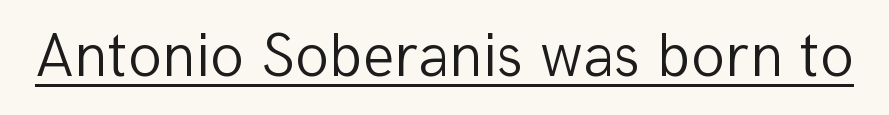
{"serif": "no", "italic": "no", "bold": "no", "weight": "light", "width": "normal", "stroke_contrast": "low", "x_height": "medium", "monospaced": "no", "underline": "yes", "letter_spacing": "normal", "letter_spacing_em": 0.0, "glyph_px": 62}
